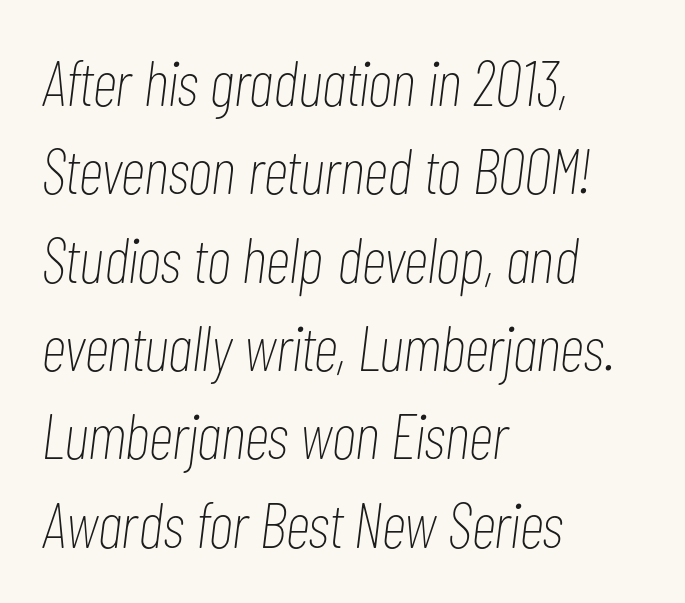
{"italic": "yes", "lean": "right", "slant_degrees": 7, "bold": "no", "weight": "thin", "width": "condensed", "stroke_contrast": "low", "x_height": "medium", "monospaced": "no", "underline": "no", "align": "left", "line_spacing": "normal", "line_spacing_ratio": 1.38, "letter_spacing": "normal", "letter_spacing_em": 0.0, "glyph_px": 64}
